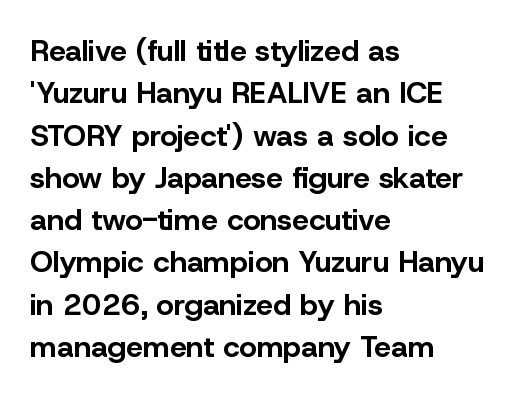
Q: Is the text bold? A: Yes.
Q: Is the text italic (slanted)? A: No, it is upright.
Q: Is the typeface a serif or a sans-serif typeface? A: Sans-serif.
Q: Is the text underlined? A: No.
Q: How is the paragraph aligned? A: Left-aligned.
Q: Is the spacing between letters normal or unusually wide? A: Normal.
Q: Is the spacing between lines tight, normal or loose? A: Normal.
Q: Width (condensed, normal, or wide)? A: Normal.
Q: Stroke contrast? A: Low.
Q: x-height? A: Medium.
Q: Monospaced? A: No.
